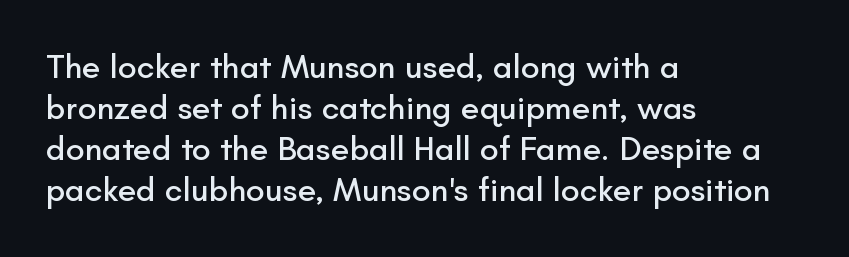
{"serif": "no", "italic": "no", "width": "normal", "stroke_contrast": "low", "x_height": "small", "monospaced": "no", "underline": "no", "align": "left", "line_spacing_ratio": 1.21, "letter_spacing": "normal", "letter_spacing_em": 0.0, "glyph_px": 34}
